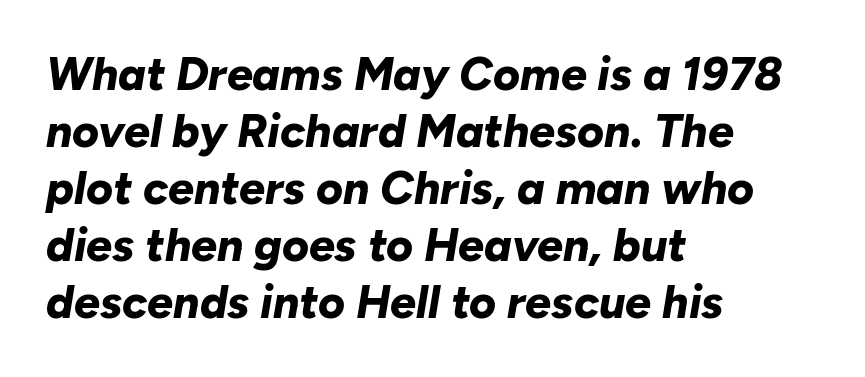
Q: Is the text bold? A: Yes.
Q: Is the text italic (slanted)? A: Yes, it leans right by about 10 degrees.
Q: Is the text underlined? A: No.
Q: How is the paragraph aligned? A: Left-aligned.
Q: Is the spacing between letters normal or unusually wide? A: Normal.
Q: Width (condensed, normal, or wide)? A: Normal.
Q: Stroke contrast? A: Low.
Q: x-height? A: Medium.
Q: Monospaced? A: No.
